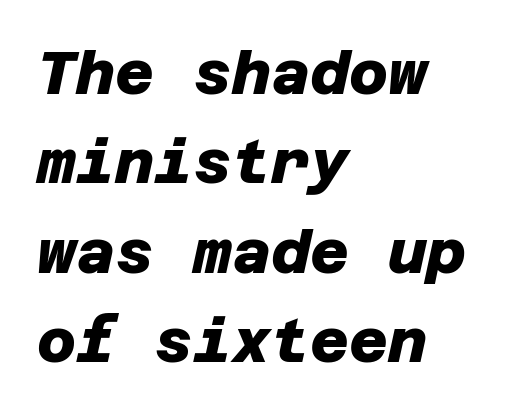
{"serif": "no", "bold": "yes", "weight": "heavy", "width": "normal", "stroke_contrast": "low", "x_height": "large", "underline": "no", "align": "left", "line_spacing": "normal", "line_spacing_ratio": 1.49, "letter_spacing": "normal", "letter_spacing_em": 0.0, "glyph_px": 60}
